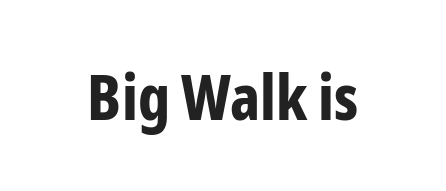
The image shows 63 px bold, condensed sans-serif type, upright; set normal letter spacing, not underlined; low stroke contrast and a medium x-height.
